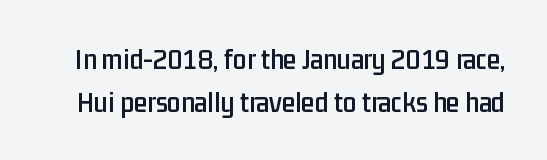
The image shows 30 px condensed sans-serif type, upright; set normal line spacing (1.43x), normal letter spacing, not underlined; low stroke contrast and a medium x-height.
